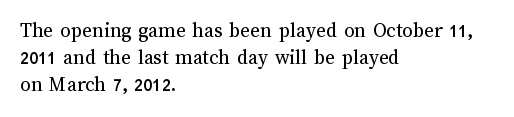
The passage shown is not underscored anywhere. Summary of vertical rhythm: regular, with standard interline spacing. The rag falls on the right side of this text block. Notice how the stems are strictly vertical — no italics here. Vertical stems look standard width or narrower in stroke.
